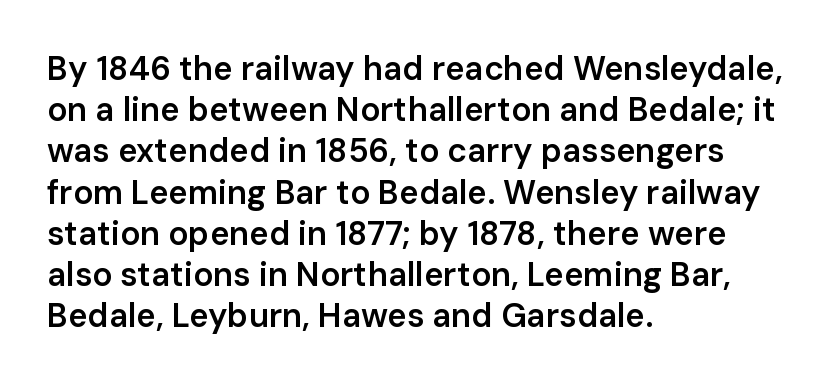
The image shows 33 px semibold sans-serif type, upright; set left-aligned, normal line spacing (1.25x), normal letter spacing, not underlined; low stroke contrast and a medium x-height.
